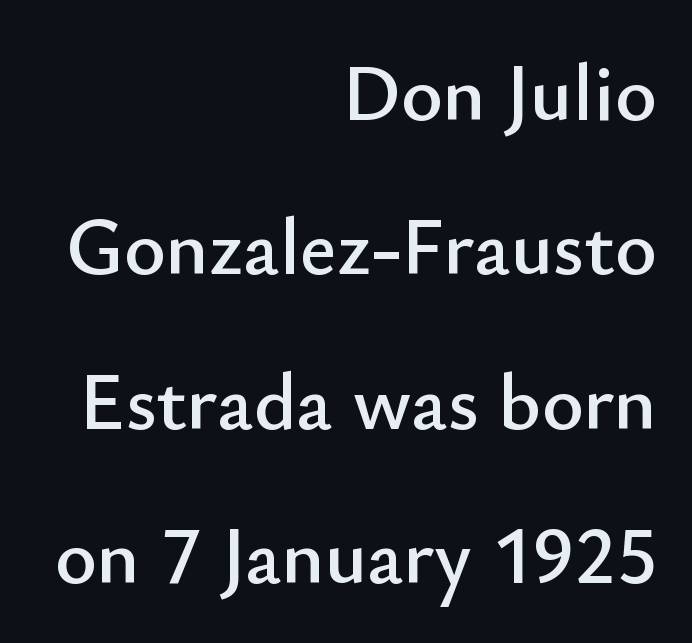
Clear beneath every line of the passage. Spacing verdict: proportional, widths tailored to each character. If you measured baseline to baseline, you'd find a long distance. The glyphs in this specimen are sans serif.
